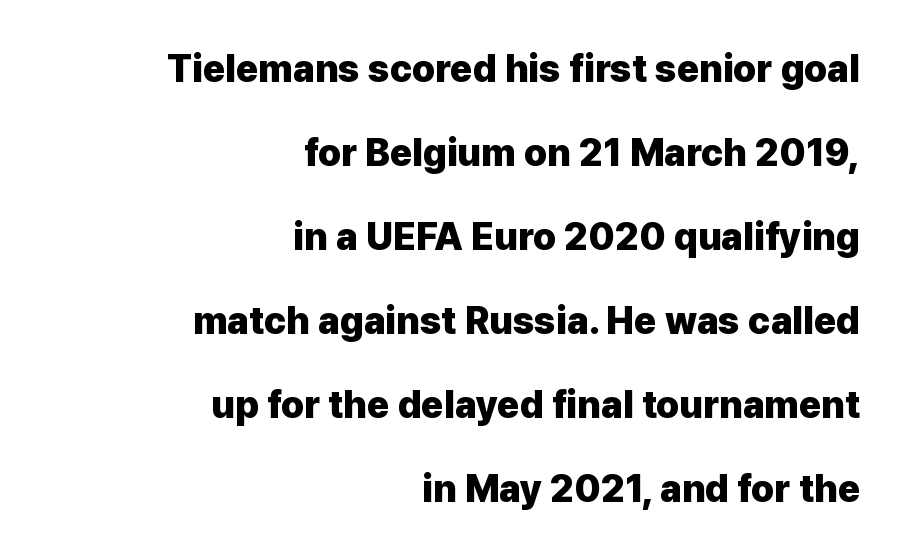
The image shows 38 px heavy sans-serif type, upright; set right-aligned, loose line spacing (2.21x), normal letter spacing, not underlined; low stroke contrast and a medium x-height.
